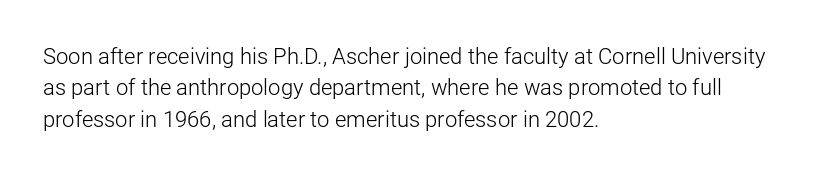
{"italic": "no", "bold": "no", "underline": "no", "align": "left", "line_spacing": "normal", "line_spacing_ratio": 1.43, "letter_spacing": "normal", "letter_spacing_em": 0.0, "glyph_px": 22}
